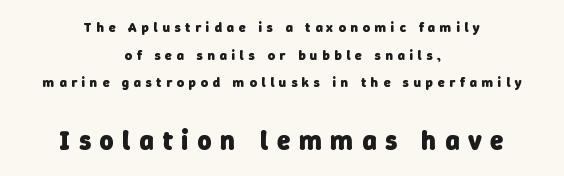
Does the copy run flush right? No — it is centered line by line. Honestly, the rows look like they've been pulled way apart. What weight is shown? A full bold with thick strokes. Display-style spreading of the glyphs; the letterfit is very open. Descenders hang freely into open space.
